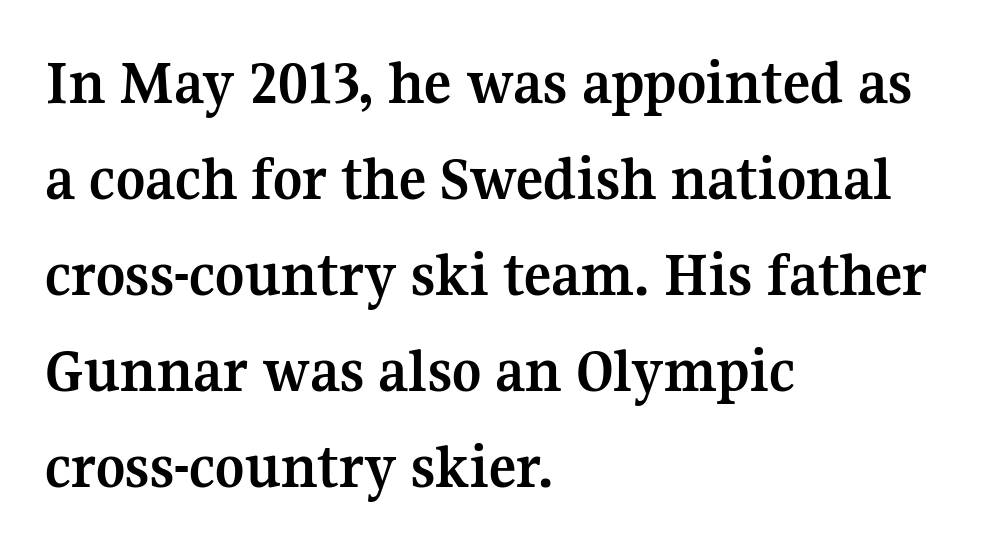
Q: Is the text bold? A: Yes.
Q: Is the text italic (slanted)? A: No, it is upright.
Q: Is the typeface a serif or a sans-serif typeface? A: Serif.
Q: Is the text underlined? A: No.
Q: How is the paragraph aligned? A: Left-aligned.
Q: Is the spacing between letters normal or unusually wide? A: Normal.
Q: Is the spacing between lines tight, normal or loose? A: Normal.
Q: Width (condensed, normal, or wide)? A: Normal.
Q: Stroke contrast? A: Medium.
Q: x-height? A: Medium.
Q: Monospaced? A: No.
